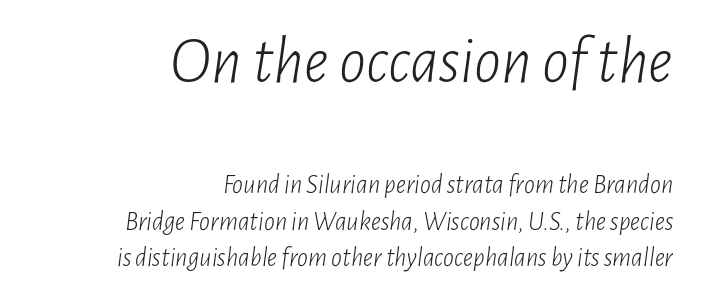
The image shows 67 px light, condensed type, italic (leaning right); set right-aligned, normal line spacing (1.34x), normal letter spacing, not underlined; the first (top) block is 2.48x larger; low stroke contrast and a medium x-height.
